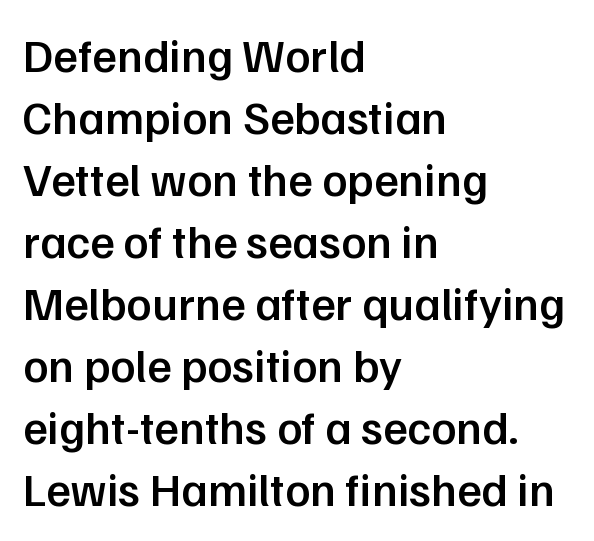
{"serif": "no", "italic": "no", "bold": "semi", "weight": "semibold", "width": "normal", "stroke_contrast": "low", "x_height": "medium", "monospaced": "no", "underline": "no", "align": "left", "line_spacing": "normal", "line_spacing_ratio": 1.32, "letter_spacing": "normal", "letter_spacing_em": 0.0, "glyph_px": 47}
